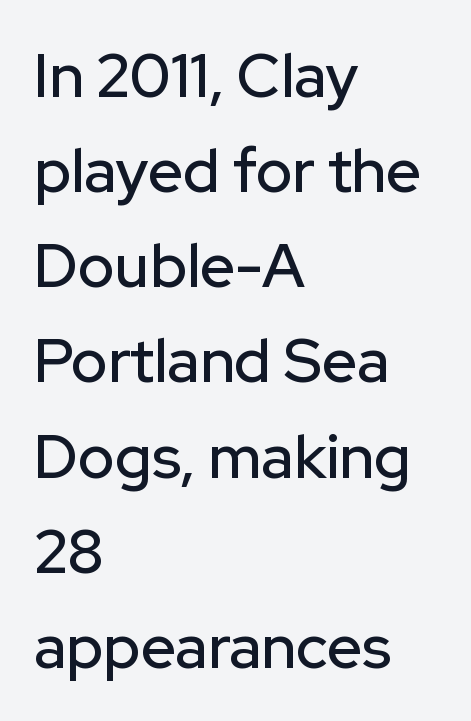
Glance below the letters and you will spot only blank space. The letters advance in unequal steps, a hallmark of proportional type. Regarding leading, the lines here are spaced in the standard way. This rendering uses left alignment, leaving the right contour irregular.
